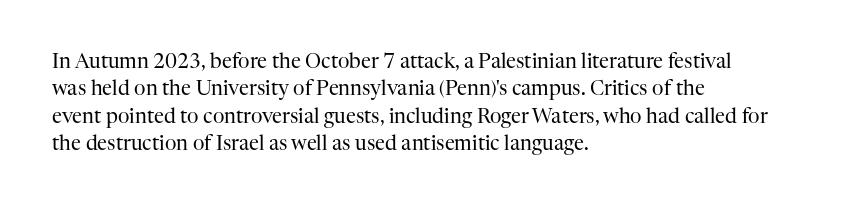
Q: Is the text bold? A: No.
Q: Is the text italic (slanted)? A: No, it is upright.
Q: Is the text underlined? A: No.
Q: How is the paragraph aligned? A: Left-aligned.
Q: Is the spacing between letters normal or unusually wide? A: Normal.
Q: Is the spacing between lines tight, normal or loose? A: Normal.
